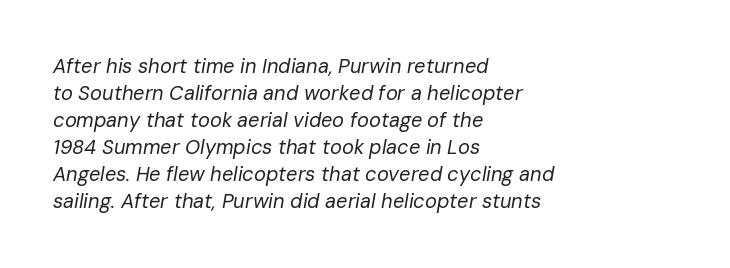
Q: Is the text bold? A: No.
Q: Is the text italic (slanted)? A: Yes, it leans right by about 10 degrees.
Q: Is the text underlined? A: No.
Q: How is the paragraph aligned? A: Left-aligned.
Q: Is the spacing between letters normal or unusually wide? A: Normal.
Q: Is the spacing between lines tight, normal or loose? A: Normal.
